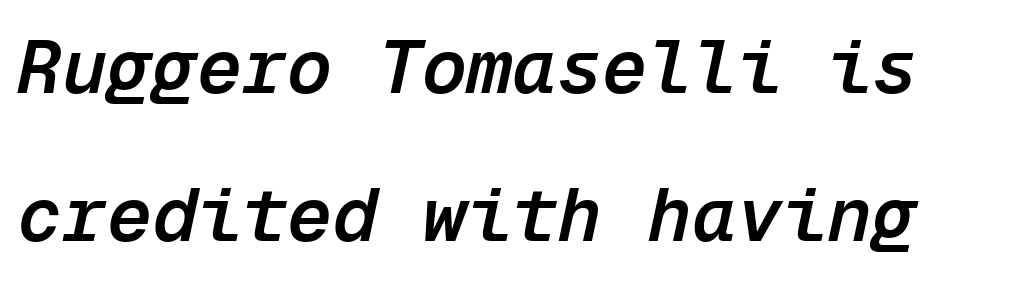
{"italic": "yes", "lean": "right", "slant_degrees": 12, "bold": "semi", "weight": "semibold", "width": "normal", "stroke_contrast": "low", "x_height": "medium", "monospaced": "yes", "underline": "no", "line_spacing": "loose", "line_spacing_ratio": 1.97, "letter_spacing": "normal", "letter_spacing_em": 0.0, "glyph_px": 75}
